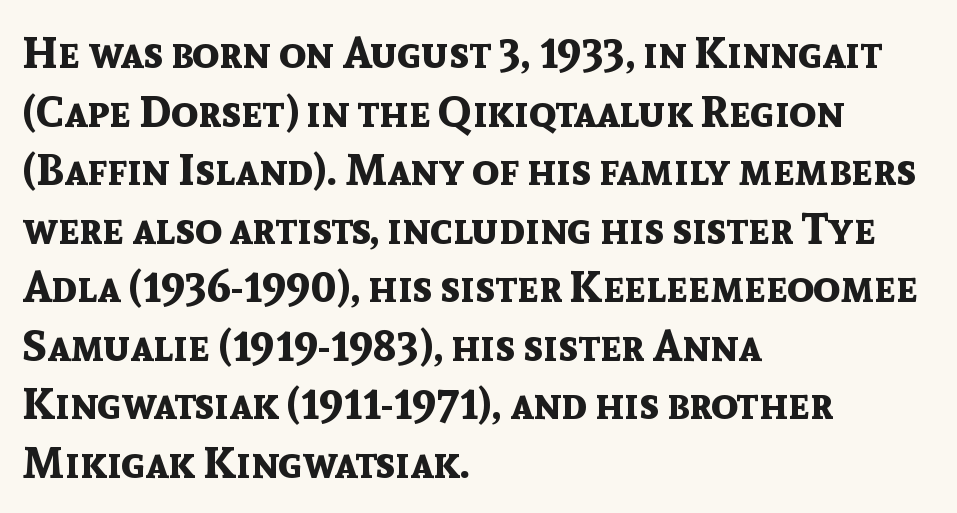
{"serif": "no", "italic": "no", "bold": "yes", "weight": "bold", "width": "normal", "x_height": "medium", "monospaced": "no", "underline": "no", "align": "left", "line_spacing": "normal", "line_spacing_ratio": 1.33, "letter_spacing": "normal", "letter_spacing_em": 0.0, "glyph_px": 44}
